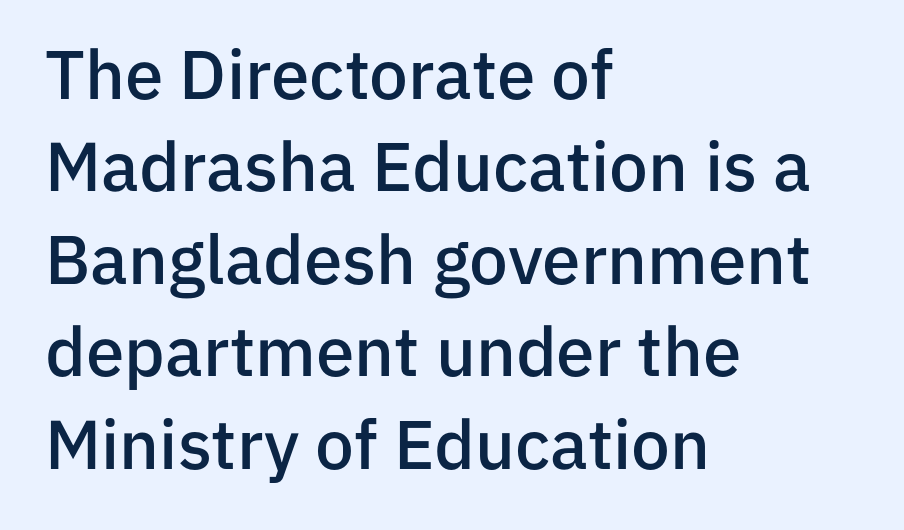
Q: Is the text bold? A: Semi-bold.
Q: Is the text italic (slanted)? A: No, it is upright.
Q: Is the typeface a serif or a sans-serif typeface? A: Sans-serif.
Q: Is the text underlined? A: No.
Q: How is the paragraph aligned? A: Left-aligned.
Q: Is the spacing between letters normal or unusually wide? A: Normal.
Q: Is the spacing between lines tight, normal or loose? A: Normal.
Q: Width (condensed, normal, or wide)? A: Normal.
Q: Stroke contrast? A: Low.
Q: x-height? A: Medium.
Q: Monospaced? A: No.
